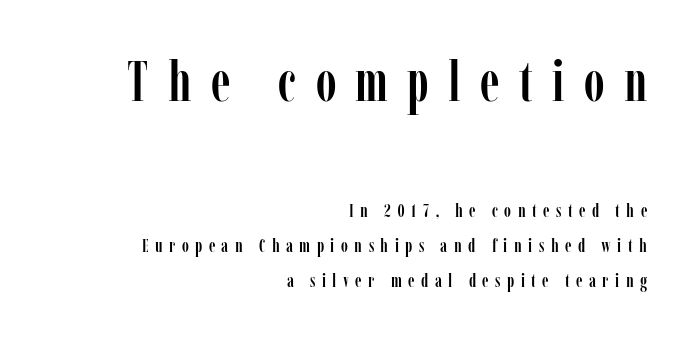
The image shows 57 px condensed serif type, upright; set right-aligned, line spacing 1.86x, unusually wide letter spacing (+0.34 em), not underlined; the first (top) block is 3.0x larger; low stroke contrast and a medium x-height.
